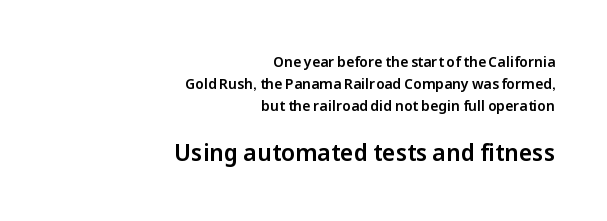
The image shows 23 px text type, upright; set right-aligned, normal line spacing (1.57x), normal letter spacing, not underlined; the second (bottom) block is 1.64x larger.
